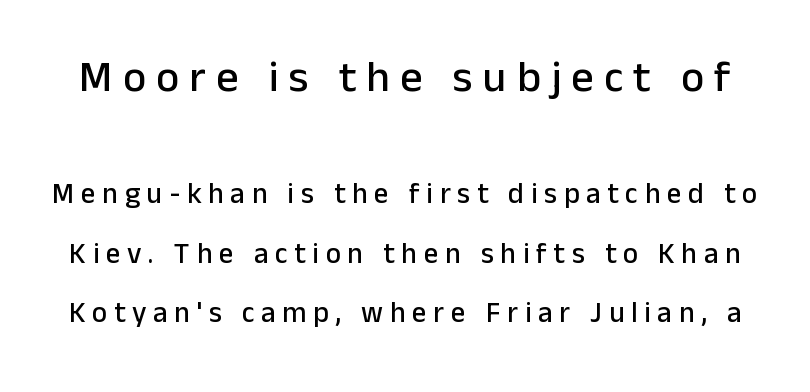
Q: Is the text italic (slanted)? A: No, it is upright.
Q: Is the typeface a serif or a sans-serif typeface? A: Sans-serif.
Q: Is the text underlined? A: No.
Q: Is the spacing between letters normal or unusually wide? A: Unusually wide.
Q: Is the spacing between lines tight, normal or loose? A: Loose.
Q: Which block of text is set in a larger size, the first (top) or the second (bottom)? A: The first (top) one.
Q: Width (condensed, normal, or wide)? A: Normal.
Q: Stroke contrast? A: Low.
Q: x-height? A: Medium.
Q: Monospaced? A: No.
